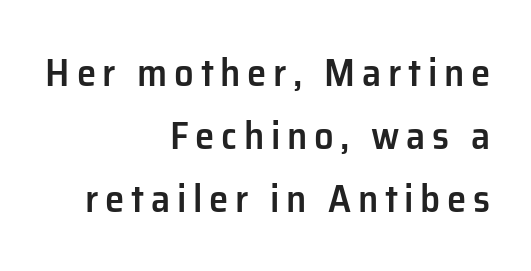
{"serif": "no", "italic": "no", "bold": "semi", "weight": "semibold", "width": "normal", "stroke_contrast": "low", "x_height": "medium", "monospaced": "no", "underline": "no", "align": "right", "line_spacing": "normal", "line_spacing_ratio": 1.61, "glyph_px": 39}
